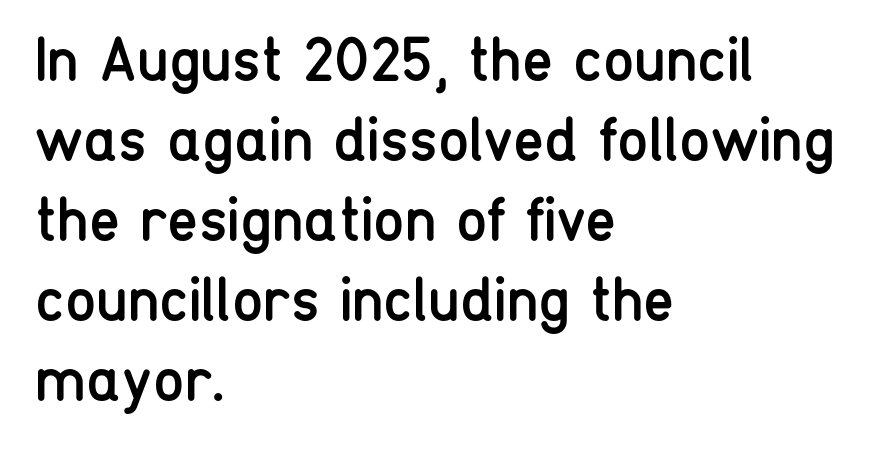
{"serif": "no", "italic": "no", "bold": "no", "weight": "regular", "width": "condensed", "stroke_contrast": "low", "x_height": "medium", "monospaced": "no", "underline": "no", "align": "left", "line_spacing": "normal", "line_spacing_ratio": 1.27, "letter_spacing": "normal", "letter_spacing_em": 0.0, "glyph_px": 63}
